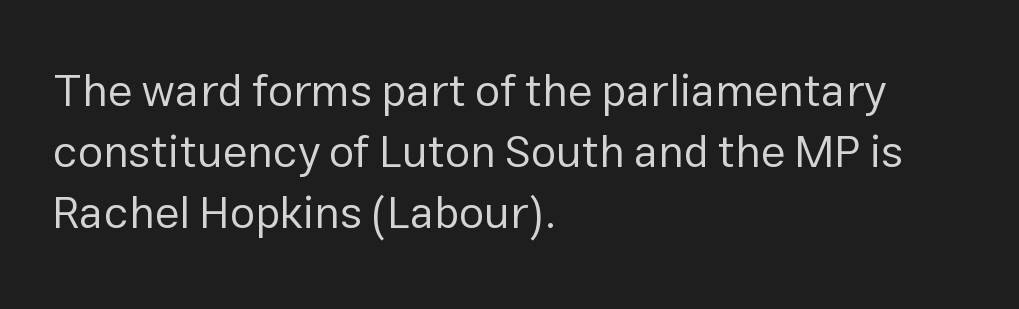
Q: Is the text bold? A: No.
Q: Is the text italic (slanted)? A: No, it is upright.
Q: Is the typeface a serif or a sans-serif typeface? A: Sans-serif.
Q: Is the text underlined? A: No.
Q: How is the paragraph aligned? A: Left-aligned.
Q: Is the spacing between letters normal or unusually wide? A: Normal.
Q: Is the spacing between lines tight, normal or loose? A: Normal.
Q: Width (condensed, normal, or wide)? A: Normal.
Q: Stroke contrast? A: Low.
Q: x-height? A: Medium.
Q: Monospaced? A: No.
